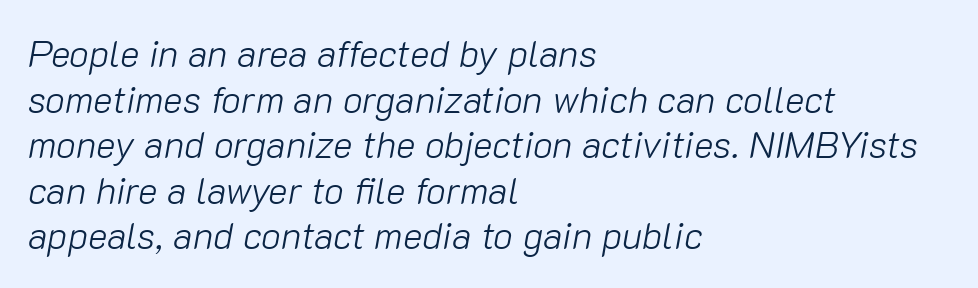
The type is set solid horizontally, with unmodified tracking. The whole block is typeset with a tilt. Clear beneath every line of the passage. The letters advance in unequal steps, a hallmark of proportional type. Each line starts at the same left margin while the right side varies.
